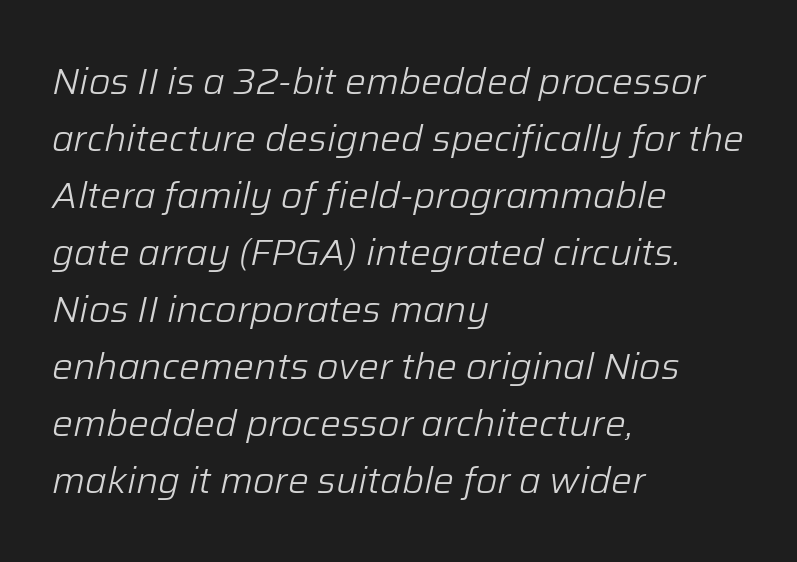
Q: Is the text bold? A: No.
Q: Is the text italic (slanted)? A: Yes, it leans right by about 12 degrees.
Q: Is the text underlined? A: No.
Q: How is the paragraph aligned? A: Left-aligned.
Q: Is the spacing between letters normal or unusually wide? A: Normal.
Q: Is the spacing between lines tight, normal or loose? A: Normal.
Q: Width (condensed, normal, or wide)? A: Normal.
Q: Stroke contrast? A: Low.
Q: x-height? A: Medium.
Q: Monospaced? A: No.
